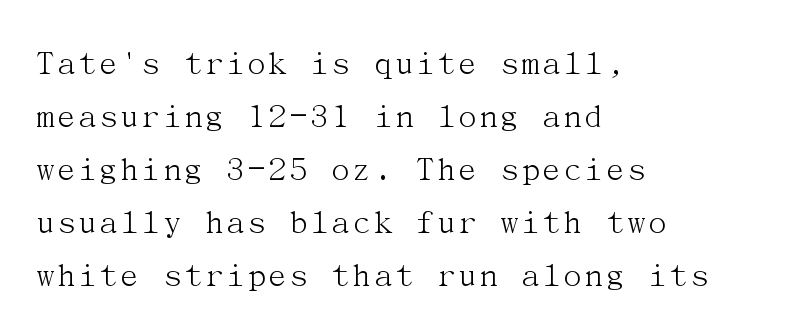
{"serif": "yes", "italic": "no", "bold": "no", "weight": "light", "width": "normal", "stroke_contrast": "medium", "x_height": "medium", "underline": "no", "align": "left", "line_spacing": "normal", "line_spacing_ratio": 1.47, "letter_spacing": "normal", "letter_spacing_em": 0.0, "glyph_px": 36}
